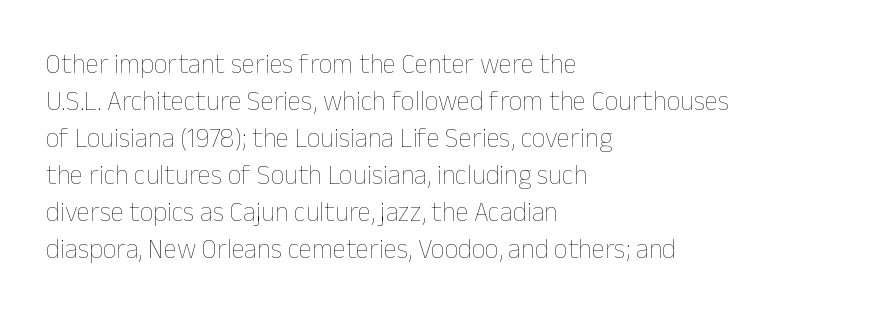
Reading down the block, your eye returns to a fixed left position each line. Tall strokes in this sample are plumb rather than angled. The rendering uses a moderate line-height, typical for paragraphs. This is not heavy type; no bold has been used. Any mark beneath the type? The region is blank. Each word holds together tightly as a unit, with standard inter-letter gaps.
